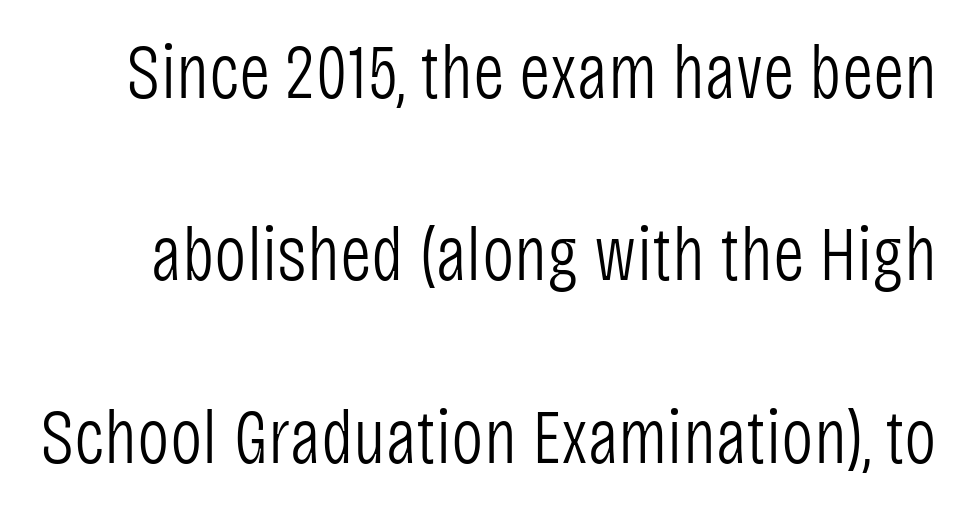
{"serif": "no", "italic": "no", "bold": "no", "weight": "light", "width": "condensed", "stroke_contrast": "low", "x_height": "large", "monospaced": "no", "underline": "no", "line_spacing": "loose", "line_spacing_ratio": 2.37, "letter_spacing": "normal", "letter_spacing_em": 0.0, "glyph_px": 77}
